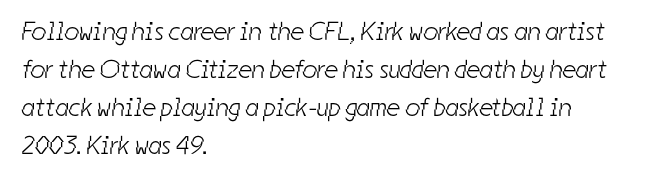
Q: Is the text bold? A: No.
Q: Is the text underlined? A: No.
Q: How is the paragraph aligned? A: Left-aligned.
Q: Is the spacing between letters normal or unusually wide? A: Normal.
Q: Is the spacing between lines tight, normal or loose? A: Normal.
